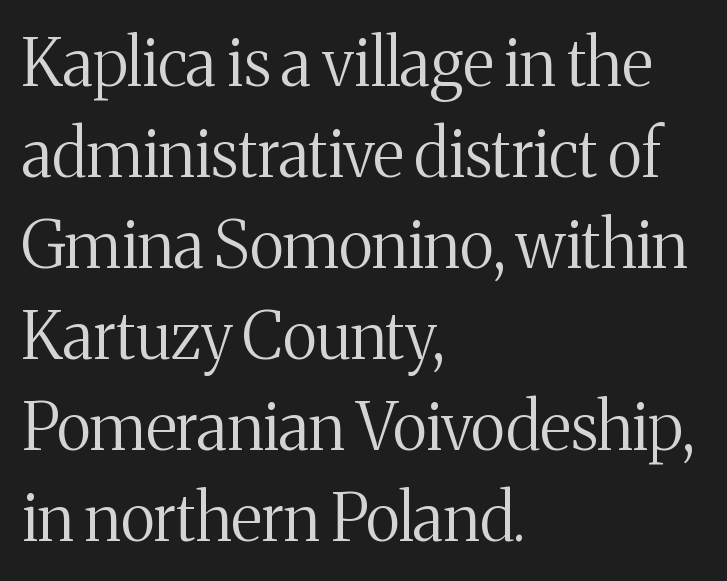
Each letter's strokes conclude with small projecting serifs. Tracking here is standard; glyphs follow each other at the usual distance. Descender tails drop into unmarked territory. The typesetter chose a ragged-right arrangement here. Nothing heavy about these letters — not bold at all.
